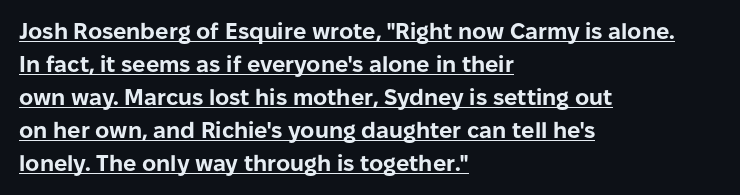
{"italic": "no", "bold": "yes", "underline": "yes", "align": "left", "line_spacing": "normal", "line_spacing_ratio": 1.5, "letter_spacing": "normal", "letter_spacing_em": 0.0, "glyph_px": 22}
